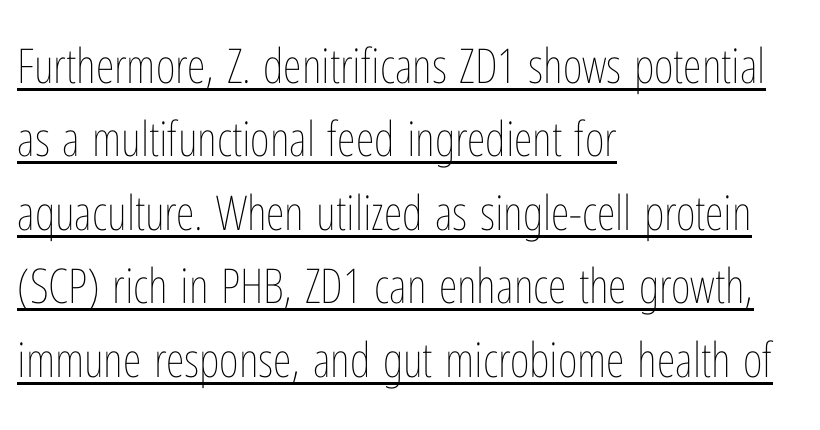
The leading is moderate, giving the passage an even texture. The glyphs are accompanied by a horizontal stroke just below them. You could not count columns in this text — the font is proportionally spaced. Layout note: lines flush left.
